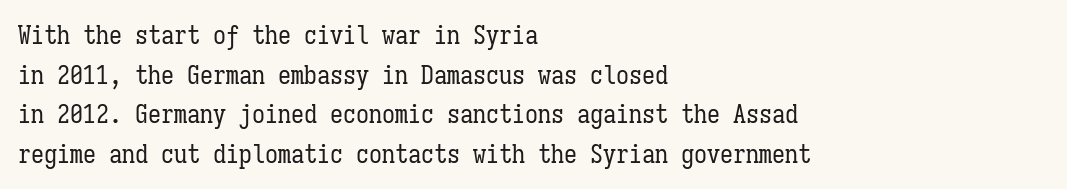
The block of text has a typical density, with ordinary space between rows. The line texture is even and compact thanks to regular tracking. Nothing heavy about these letters — not bold at all. Which margin do the lines hug? The left one — the right edge is uneven.
